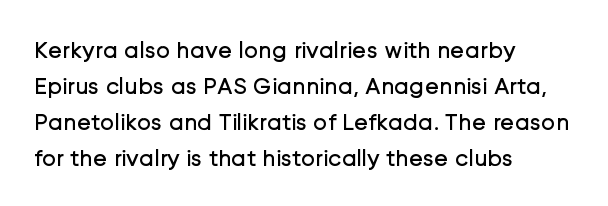
There is no visible air inserted between adjacent glyphs. The rendering anchors every line to the left-hand side. Counters stay open thanks to moderate or lighter strokes. Is there much room between lines? A standard amount, neither cramped nor airy. Type without underlining.
